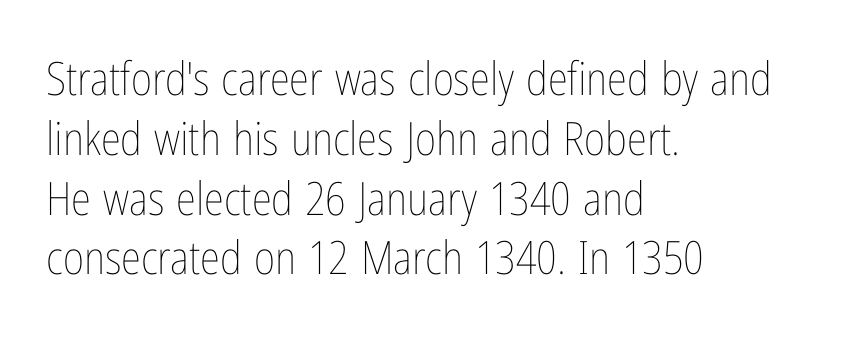
Q: Is the text bold? A: No.
Q: Is the text italic (slanted)? A: No, it is upright.
Q: Is the text underlined? A: No.
Q: How is the paragraph aligned? A: Left-aligned.
Q: Is the spacing between letters normal or unusually wide? A: Normal.
Q: Is the spacing between lines tight, normal or loose? A: Normal.
Q: Width (condensed, normal, or wide)? A: Condensed.
Q: Stroke contrast? A: Low.
Q: x-height? A: Medium.
Q: Monospaced? A: No.
